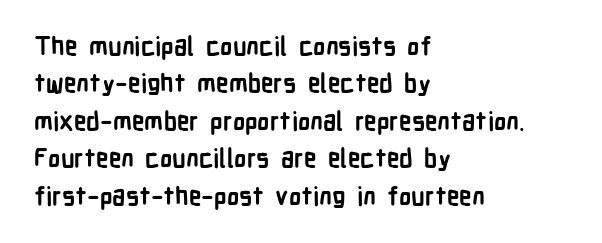
{"italic": "no", "bold": "yes", "underline": "no", "align": "left", "line_spacing": "normal", "line_spacing_ratio": 1.5, "letter_spacing": "normal", "letter_spacing_em": 0.0, "glyph_px": 25}
